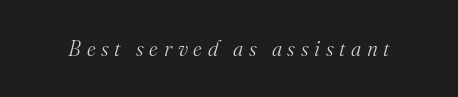
Designer's note — italics engaged. Is the type heavy? It reads as light-to-regular instead. Here the glyphs are tracked loosely, breaking word shapes into spaced letters. A bare baseline throughout the passage.
